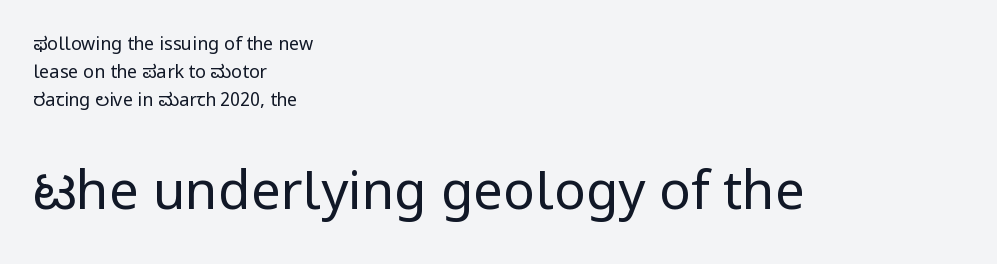
{"serif": "no", "italic": "no", "bold": "no", "weight": "regular", "width": "normal", "stroke_contrast": "low", "x_height": "medium", "monospaced": "no", "underline": "no", "align": "left", "line_spacing": "normal", "line_spacing_ratio": 1.56, "letter_spacing": "normal", "letter_spacing_em": 0.0, "larger_block": "second", "size_ratio": 2.94, "glyph_px": 53}
